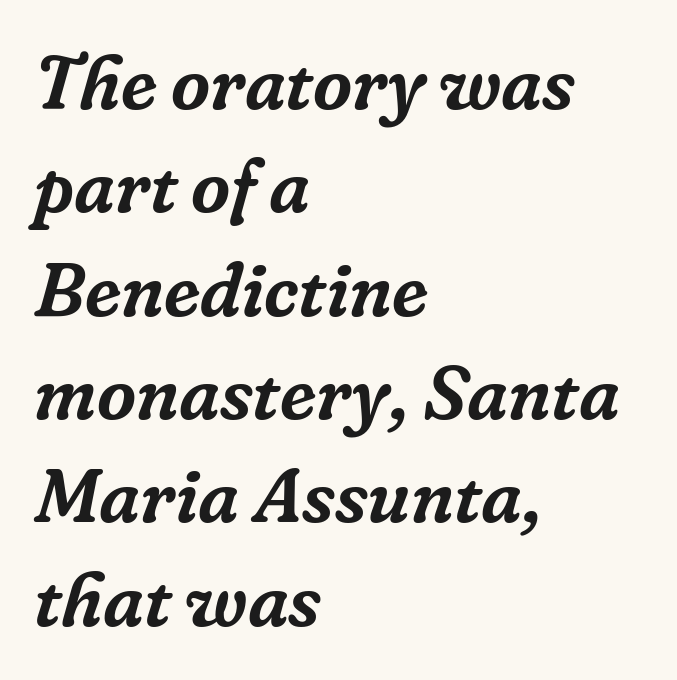
{"serif": "yes", "italic": "yes", "lean": "right", "slant_degrees": 16, "width": "normal", "stroke_contrast": "low", "x_height": "medium", "monospaced": "no", "underline": "no", "align": "left", "line_spacing": "normal", "line_spacing_ratio": 1.36, "letter_spacing": "normal", "letter_spacing_em": 0.0, "glyph_px": 76}
